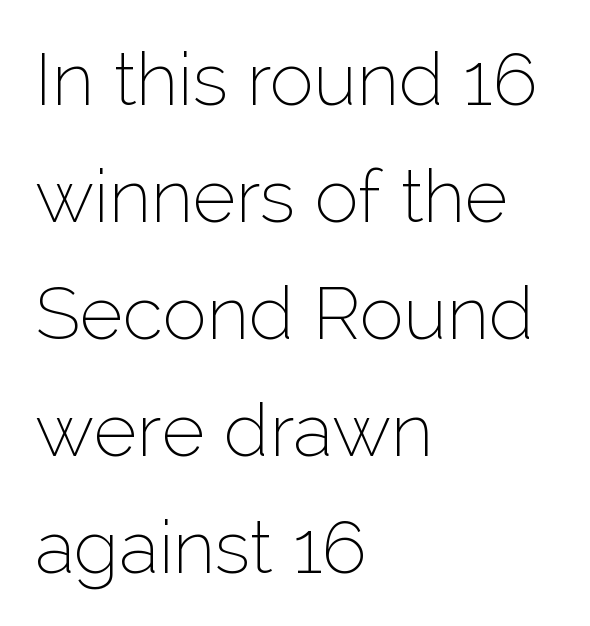
{"serif": "no", "italic": "no", "bold": "no", "weight": "thin", "width": "normal", "stroke_contrast": "low", "x_height": "medium", "monospaced": "no", "underline": "no", "align": "left", "line_spacing": "normal", "line_spacing_ratio": 1.58, "letter_spacing": "normal", "letter_spacing_em": 0.0, "glyph_px": 74}
